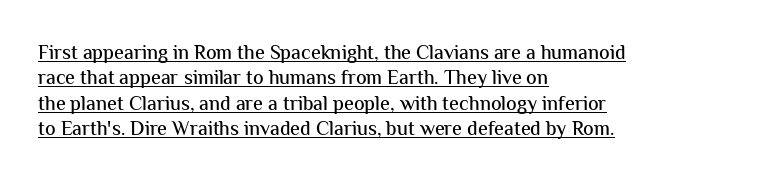
{"italic": "no", "underline": "yes", "align": "left", "line_spacing": "normal", "line_spacing_ratio": 1.27, "letter_spacing": "normal", "letter_spacing_em": 0.0, "glyph_px": 20}
